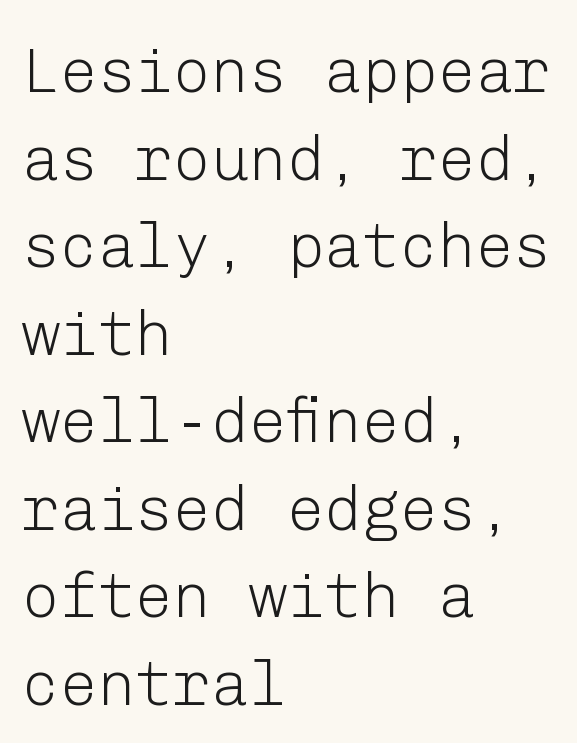
Q: Is the text bold? A: No.
Q: Is the text italic (slanted)? A: No, it is upright.
Q: Is the typeface a serif or a sans-serif typeface? A: Sans-serif.
Q: Is the text underlined? A: No.
Q: How is the paragraph aligned? A: Left-aligned.
Q: Is the spacing between letters normal or unusually wide? A: Normal.
Q: Is the spacing between lines tight, normal or loose? A: Normal.
Q: Width (condensed, normal, or wide)? A: Normal.
Q: Stroke contrast? A: Low.
Q: x-height? A: Medium.
